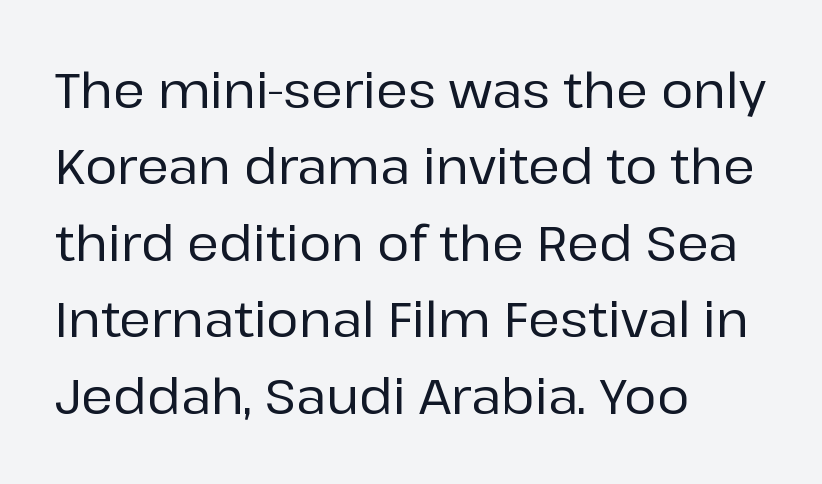
Q: Is the text italic (slanted)? A: No, it is upright.
Q: Is the typeface a serif or a sans-serif typeface? A: Sans-serif.
Q: Is the text underlined? A: No.
Q: How is the paragraph aligned? A: Left-aligned.
Q: Is the spacing between letters normal or unusually wide? A: Normal.
Q: Is the spacing between lines tight, normal or loose? A: Normal.
Q: Width (condensed, normal, or wide)? A: Normal.
Q: Stroke contrast? A: Low.
Q: x-height? A: Medium.
Q: Monospaced? A: No.
